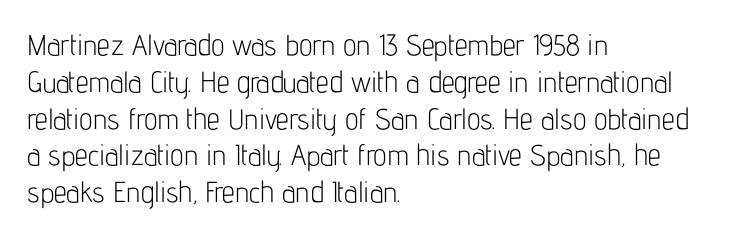
Q: Is the text bold? A: No.
Q: Is the text italic (slanted)? A: No, it is upright.
Q: Is the typeface a serif or a sans-serif typeface? A: Sans-serif.
Q: Is the text underlined? A: No.
Q: How is the paragraph aligned? A: Left-aligned.
Q: Is the spacing between letters normal or unusually wide? A: Normal.
Q: Is the spacing between lines tight, normal or loose? A: Normal.
Q: Width (condensed, normal, or wide)? A: Condensed.
Q: Stroke contrast? A: Low.
Q: x-height? A: Medium.
Q: Monospaced? A: No.
